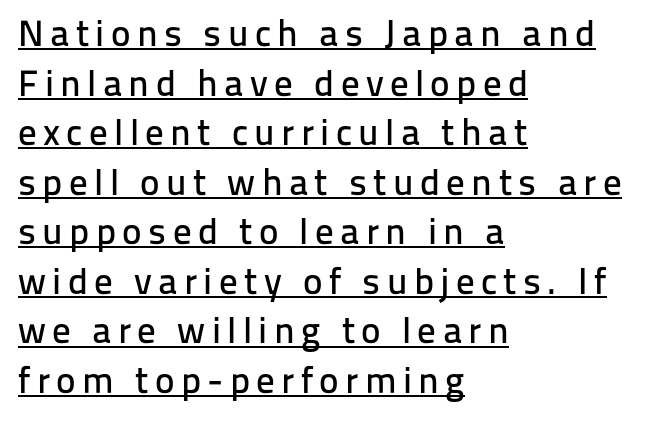
Each letter keeps its own natural width here, so spacing adapts to shape. Casual observation: everything's shoved over to the left. The letters stand upright; this is a roman face. The line-height multiplier appears to be the usual default. The letters carry no serifs — their stems end cleanly without finishing strokes.
